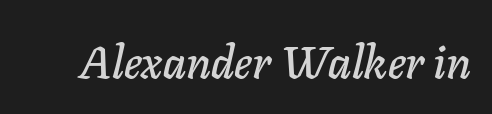
The text carries the slant typical of an italic or oblique font. The face used here is proportionally spaced, like ordinary book or web type. Words float on clear page, feet unadorned. Inter-character spacing is left at the font's built-in metrics.
